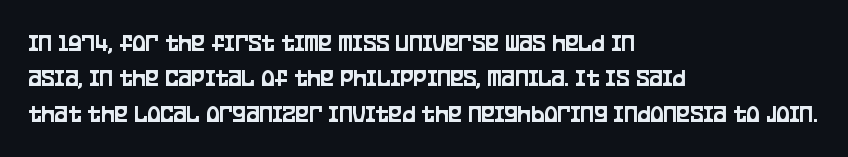
The line texture is even and compact thanks to regular tracking. Glance below the letters and you will spot only blank space. It's the straight-up-and-down kind of type. Each line starts at the same left margin while the right side varies. Reading down the column, the eye jumps a familiar distance to each next line.
